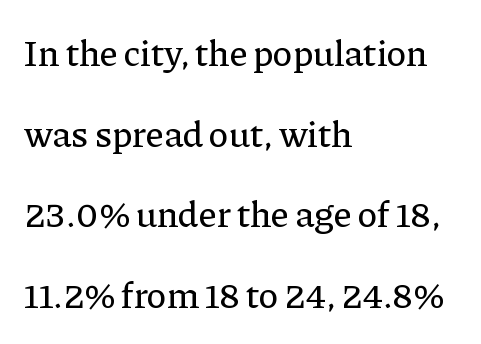
Small tapered or slab feet sit at the stroke ends, so this counts as serif. Note the varied advance widths — an 'i' is clearly narrower than an 'm'. This is roman type, the default non-slanted kind. The ragged edge is on the right, which tells us the setting is flush left. The space directly below the letters is spotless. Each word holds together tightly as a unit, with standard inter-letter gaps.
